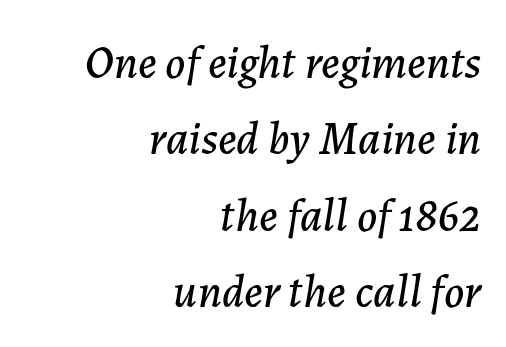
{"italic": "yes", "lean": "right", "slant_degrees": 7, "width": "normal", "stroke_contrast": "low", "x_height": "medium", "monospaced": "no", "underline": "no", "align": "right", "line_spacing": "normal", "line_spacing_ratio": 1.66, "letter_spacing": "normal", "letter_spacing_em": 0.0, "glyph_px": 46}
